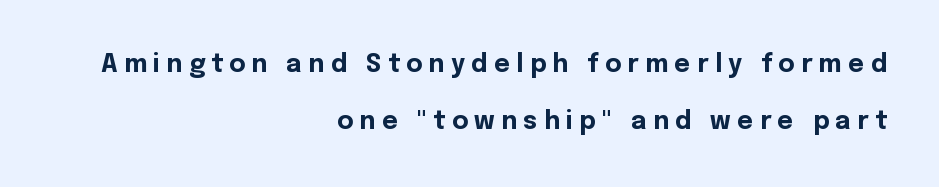
The tracking jumps out immediately: characters are airy and widely separated. The characters look thick and weighty, a clear bold. A roman cut, with each character standing at attention. The paragraph shown leans on its right margin. Leading is clearly above the norm, producing a sparse column. The gap between lines stays unmarked.
